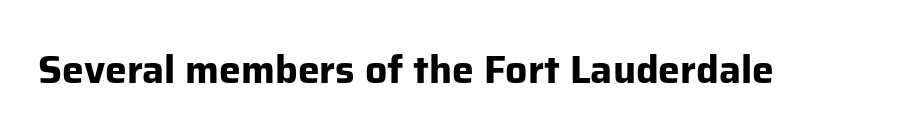
The face used here is rendered with its standard letterfit. Only glyphs here, with clear space below each row. Is this a fixed-width face? No — the glyphs have proportional, varying widths. Ordinary non-slanted type is in use. Thick stems and heavy bowls — unmistakably bold. The type family on display is of the sans-serif kind.
